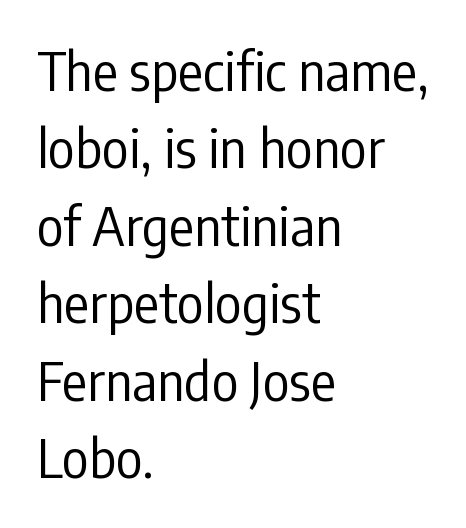
Q: Is the text bold? A: No.
Q: Is the text italic (slanted)? A: No, it is upright.
Q: Is the typeface a serif or a sans-serif typeface? A: Sans-serif.
Q: Is the text underlined? A: No.
Q: How is the paragraph aligned? A: Left-aligned.
Q: Is the spacing between letters normal or unusually wide? A: Normal.
Q: Is the spacing between lines tight, normal or loose? A: Normal.
Q: Width (condensed, normal, or wide)? A: Condensed.
Q: Stroke contrast? A: Low.
Q: x-height? A: Medium.
Q: Monospaced? A: No.
